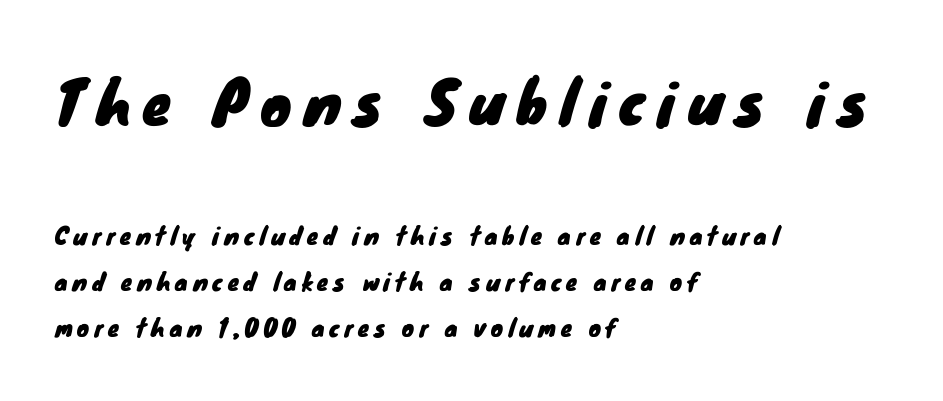
Q: Is the typeface a serif or a sans-serif typeface? A: Sans-serif.
Q: Is the text underlined? A: No.
Q: How is the paragraph aligned? A: Left-aligned.
Q: Is the spacing between letters normal or unusually wide? A: Unusually wide.
Q: Is the spacing between lines tight, normal or loose? A: Loose.
Q: Which block of text is set in a larger size, the first (top) or the second (bottom)? A: The first (top) one.
Q: Width (condensed, normal, or wide)? A: Normal.
Q: Stroke contrast? A: Low.
Q: x-height? A: Small.
Q: Monospaced? A: No.
